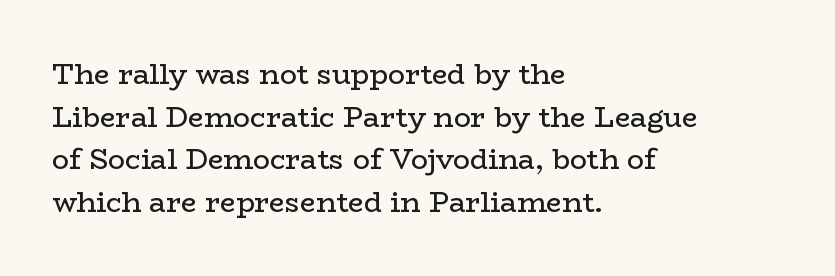
Q: Is the text bold? A: No.
Q: Is the text italic (slanted)? A: No, it is upright.
Q: Is the typeface a serif or a sans-serif typeface? A: Serif.
Q: Is the text underlined? A: No.
Q: How is the paragraph aligned? A: Left-aligned.
Q: Is the spacing between letters normal or unusually wide? A: Normal.
Q: Is the spacing between lines tight, normal or loose? A: Normal.
Q: Width (condensed, normal, or wide)? A: Wide.
Q: Stroke contrast? A: Low.
Q: x-height? A: Medium.
Q: Monospaced? A: No.
